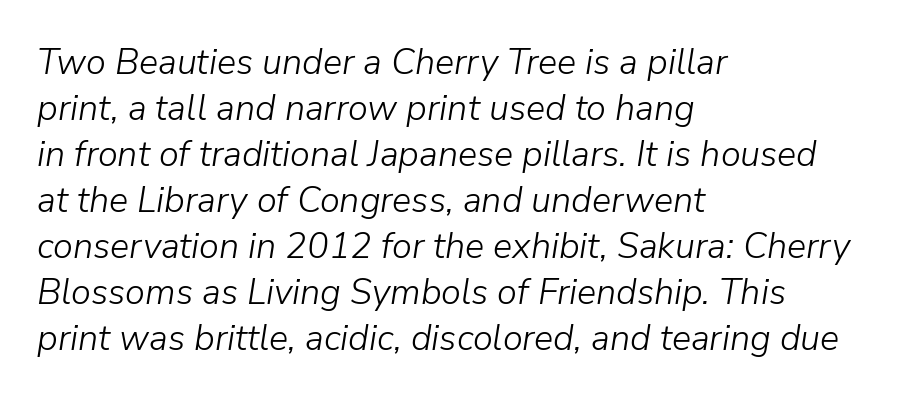
The image shows 36 px light type, italic (leaning right); set left-aligned, normal line spacing (1.28x), normal letter spacing, not underlined; low stroke contrast and a medium x-height.
